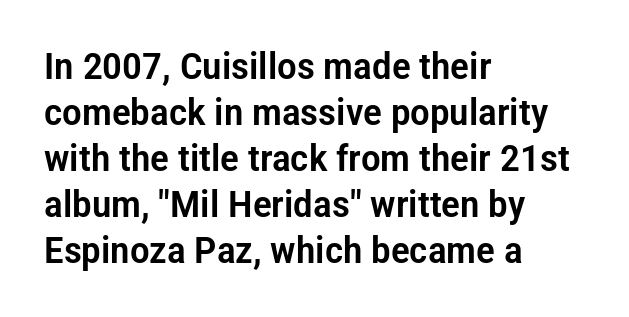
Q: Is the text italic (slanted)? A: No, it is upright.
Q: Is the typeface a serif or a sans-serif typeface? A: Sans-serif.
Q: Is the text underlined? A: No.
Q: How is the paragraph aligned? A: Left-aligned.
Q: Is the spacing between letters normal or unusually wide? A: Normal.
Q: Width (condensed, normal, or wide)? A: Condensed.
Q: Stroke contrast? A: Low.
Q: x-height? A: Medium.
Q: Monospaced? A: No.
